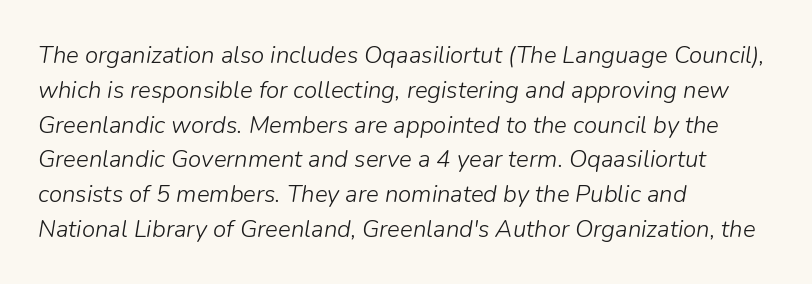
The image shows 24 px text type, italic (leaning right); set left-aligned, normal line spacing (1.45x), normal letter spacing, not underlined.
